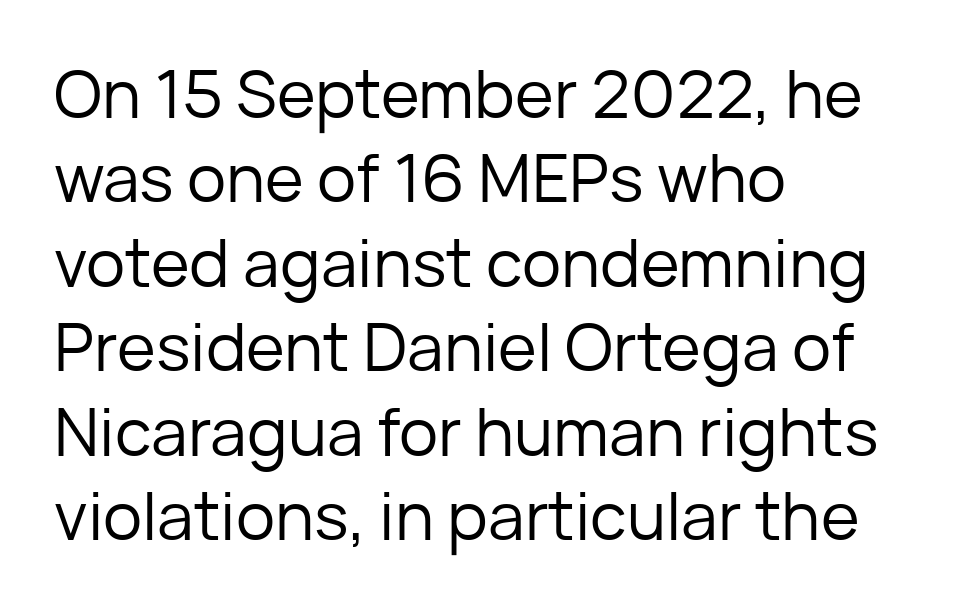
The rendering uses natural spacing where letterforms have individual widths. The letters carry no serifs — their stems end cleanly without finishing strokes. If you drew a line through each stem, it would be perfectly vertical. Just letters on the line, the space beneath them empty.
